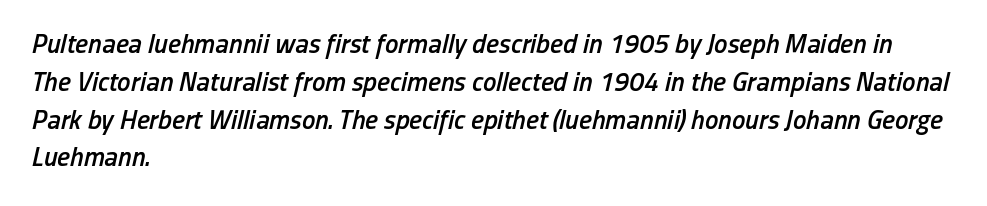
{"italic": "yes", "lean": "right", "slant_degrees": 13, "bold": "semi", "underline": "no", "align": "left", "line_spacing": "normal", "line_spacing_ratio": 1.4, "letter_spacing": "normal", "letter_spacing_em": 0.0, "glyph_px": 27}
